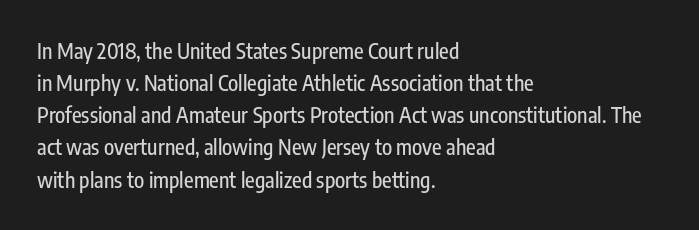
Layout note: lines flush left. The string is rendered with underlining switched off. The line texture is even and compact thanks to regular tracking. A roman cut, with each character standing at attention. The space between consecutive lines is moderate.
